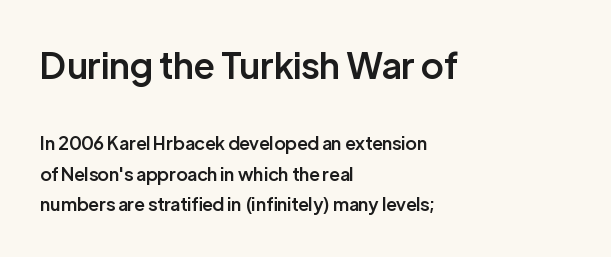
{"serif": "no", "italic": "no", "bold": "semi", "weight": "semibold", "width": "normal", "stroke_contrast": "low", "x_height": "medium", "monospaced": "no", "underline": "no", "align": "left", "line_spacing": "normal", "line_spacing_ratio": 1.7, "letter_spacing": "normal", "letter_spacing_em": 0.0, "larger_block": "first", "size_ratio": 2.0, "glyph_px": 36}
